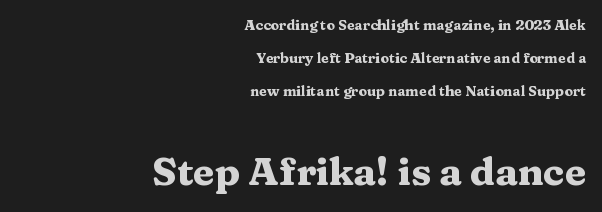
{"serif": "yes", "italic": "no", "bold": "yes", "weight": "heavy", "width": "wide", "stroke_contrast": "medium", "x_height": "medium", "monospaced": "no", "underline": "no", "align": "right", "line_spacing": "loose", "line_spacing_ratio": 2.36, "letter_spacing": "normal", "letter_spacing_em": 0.0, "larger_block": "second", "size_ratio": 2.79, "glyph_px": 39}
